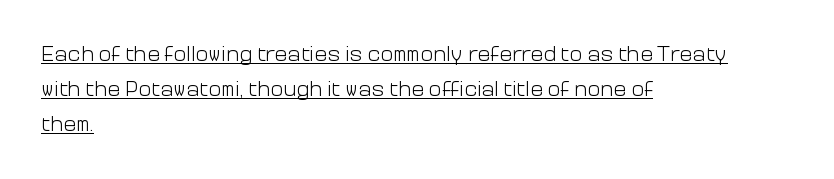
The image shows 22 px text type, upright; set left-aligned, normal line spacing (1.59x), normal letter spacing, underlined.
